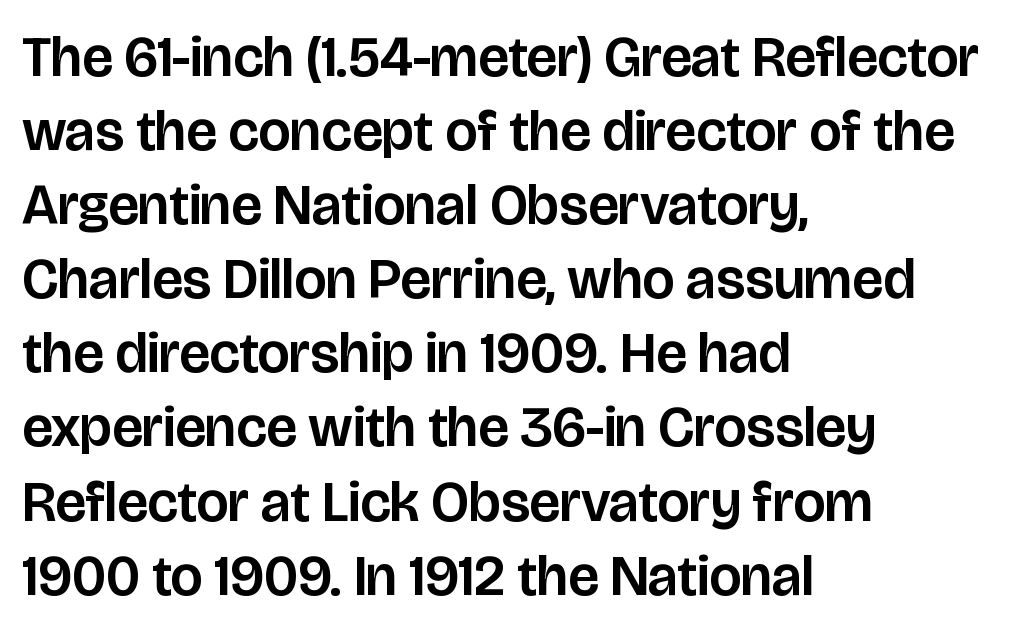
The compositor pushed each line to the left boundary. Letterform terminals end flat and unadorned throughout the passage. A typesetter would mark this as roman, not italic. Unmarked baselines from the first word to the last. Honestly, the row spacing looks completely unremarkable.
